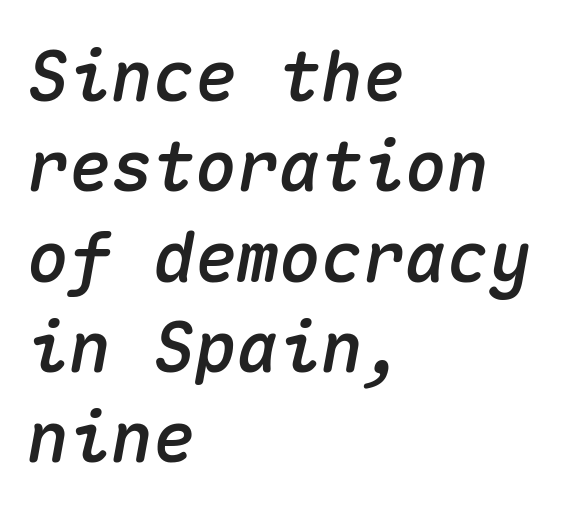
Q: Is the text italic (slanted)? A: Yes, it leans right by about 10 degrees.
Q: Is the text underlined? A: No.
Q: How is the paragraph aligned? A: Left-aligned.
Q: Is the spacing between letters normal or unusually wide? A: Normal.
Q: Is the spacing between lines tight, normal or loose? A: Normal.
Q: Width (condensed, normal, or wide)? A: Normal.
Q: Stroke contrast? A: Medium.
Q: x-height? A: Medium.
Q: Monospaced? A: Yes.
